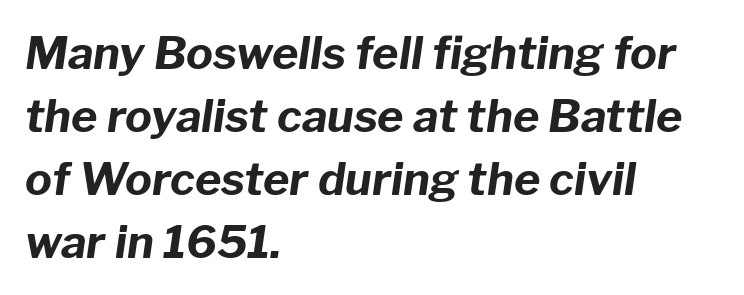
The image shows 45 px bold type, italic (leaning right); set left-aligned, normal line spacing (1.4x), normal letter spacing, not underlined; low stroke contrast and a medium x-height.
